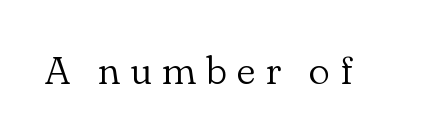
Q: Is the text bold? A: No.
Q: Is the text italic (slanted)? A: No, it is upright.
Q: Is the typeface a serif or a sans-serif typeface? A: Serif.
Q: Is the text underlined? A: No.
Q: Is the spacing between letters normal or unusually wide? A: Unusually wide.
Q: Width (condensed, normal, or wide)? A: Normal.
Q: Stroke contrast? A: Low.
Q: x-height? A: Small.
Q: Monospaced? A: No.
